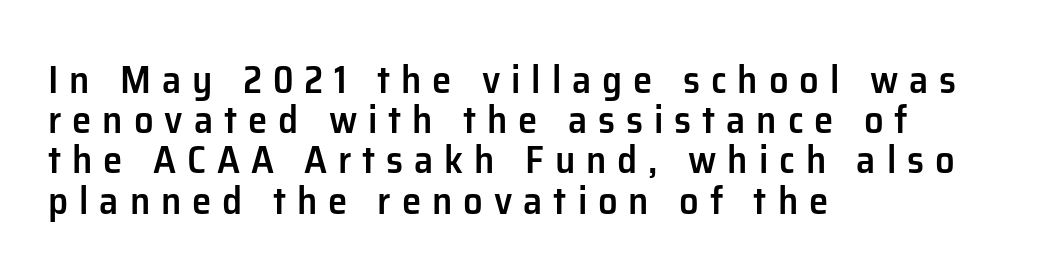
Closely set lines give the paragraph a compact silhouette. Heft: intermediate — a semibold. Descender tails drop into unmarked territory. Short and long lines alike share a common starting point at left. The characters display no serif detailing; their extremities are plain.
